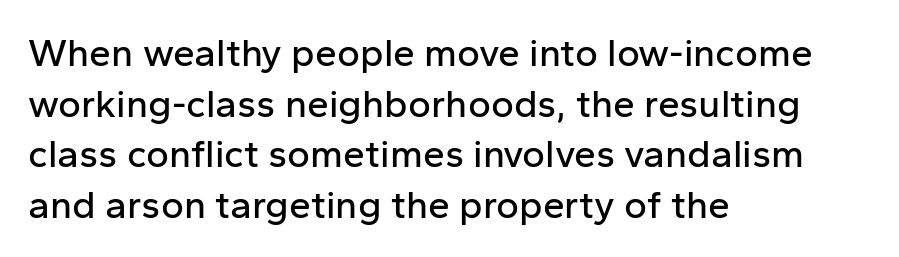
The image shows 39 px sans-serif type, upright; set left-aligned, normal line spacing (1.3x), normal letter spacing, not underlined; low stroke contrast and a medium x-height.
